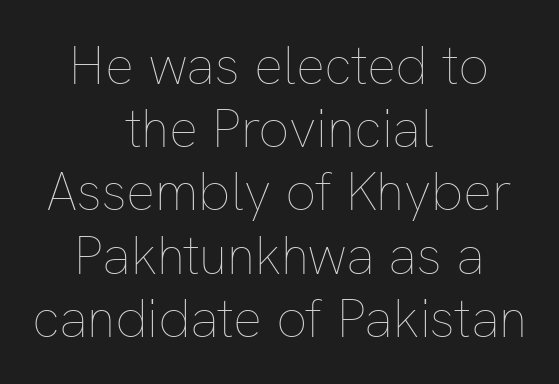
The image shows 54 px thin type, upright; set centered, line spacing 1.17x, normal letter spacing, not underlined; low stroke contrast and a medium x-height.
